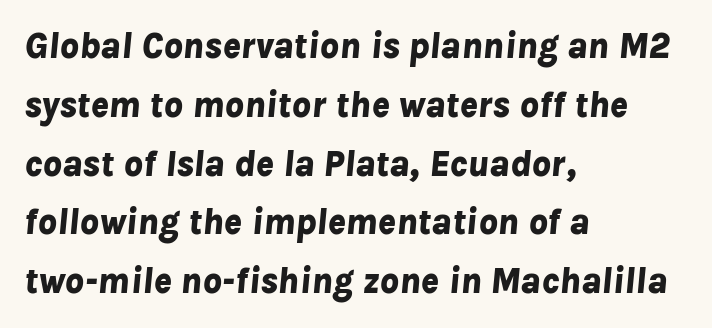
The image shows 37 px bold type, italic (leaning right); set left-aligned, normal line spacing (1.59x), normal letter spacing, not underlined; low stroke contrast and a medium x-height.
